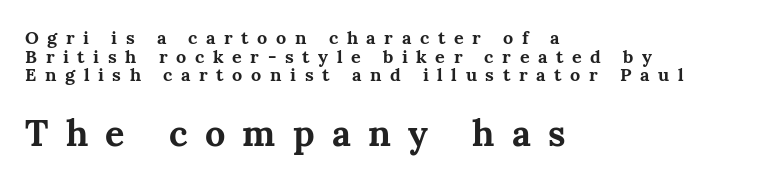
The image shows 36 px bold serif type, upright; set left-aligned, tight line spacing (1.03x), unusually wide letter spacing (+0.48 em), not underlined; the second (bottom) block is 2.0x larger; medium stroke contrast and a medium x-height.
